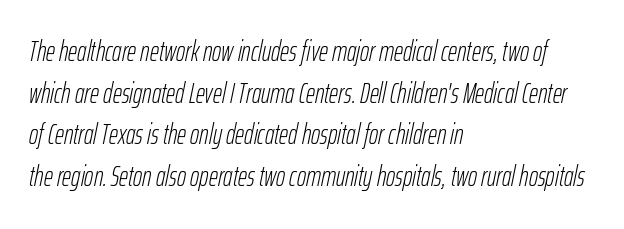
{"italic": "yes", "lean": "right", "slant_degrees": 12, "bold": "no", "weight": "light", "width": "condensed", "stroke_contrast": "low", "x_height": "medium", "monospaced": "no", "underline": "no", "align": "left", "line_spacing": "normal", "line_spacing_ratio": 1.49, "letter_spacing": "normal", "letter_spacing_em": 0.0, "glyph_px": 28}
